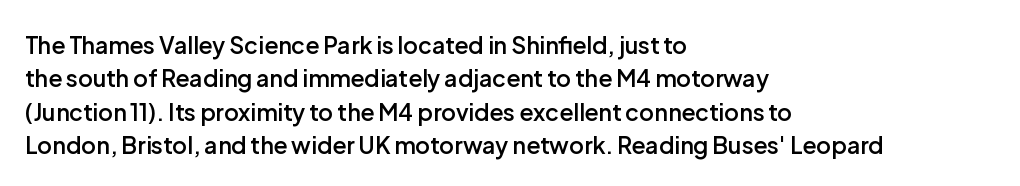
The line-height multiplier appears to be the usual default. The type is set solid horizontally, with unmodified tracking. This rendering uses left alignment, leaving the right contour irregular. Posture: vertical. Underlining? Definitely not there. The sample has been set in demibold, a notch under bold.
